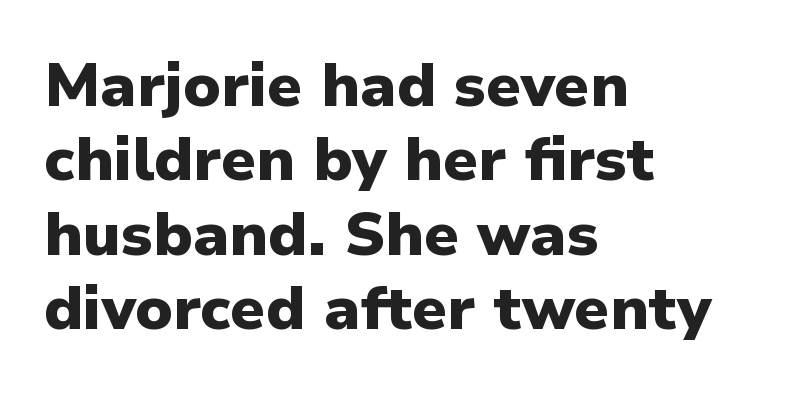
Q: Is the text bold? A: Yes.
Q: Is the text italic (slanted)? A: No, it is upright.
Q: Is the typeface a serif or a sans-serif typeface? A: Sans-serif.
Q: Is the text underlined? A: No.
Q: How is the paragraph aligned? A: Left-aligned.
Q: Is the spacing between letters normal or unusually wide? A: Normal.
Q: Width (condensed, normal, or wide)? A: Normal.
Q: Stroke contrast? A: Low.
Q: x-height? A: Medium.
Q: Monospaced? A: No.
